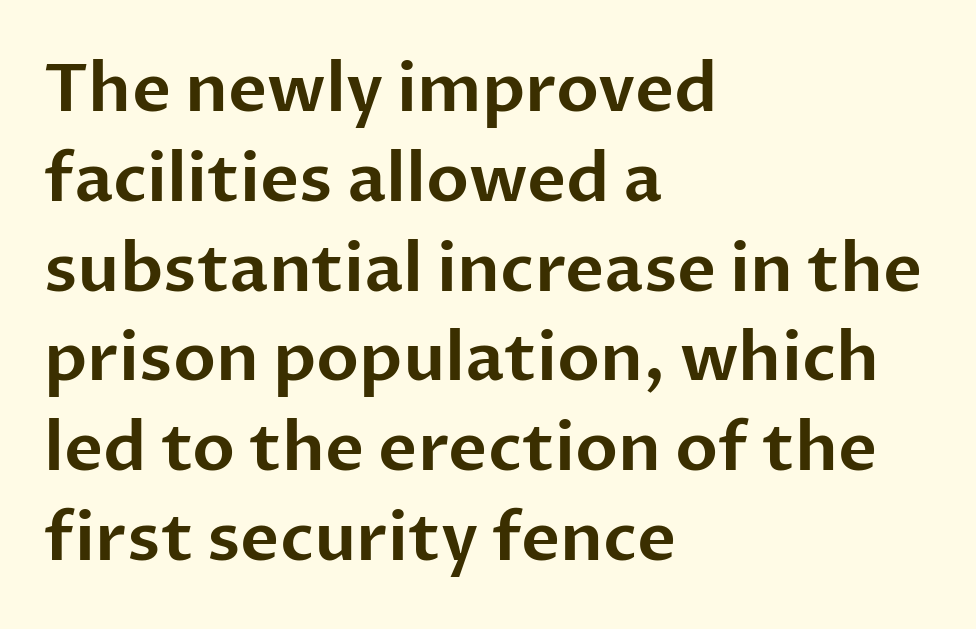
The image shows 67 px sans-serif type, upright; set left-aligned, normal line spacing (1.34x), normal letter spacing, not underlined; low stroke contrast and a medium x-height.
